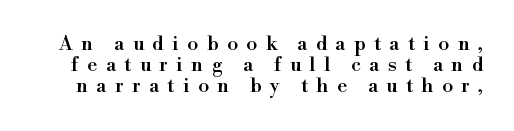
{"italic": "no", "underline": "no", "line_spacing": "tight", "line_spacing_ratio": 1.06, "letter_spacing": "wide", "letter_spacing_em": 0.42, "glyph_px": 20}
